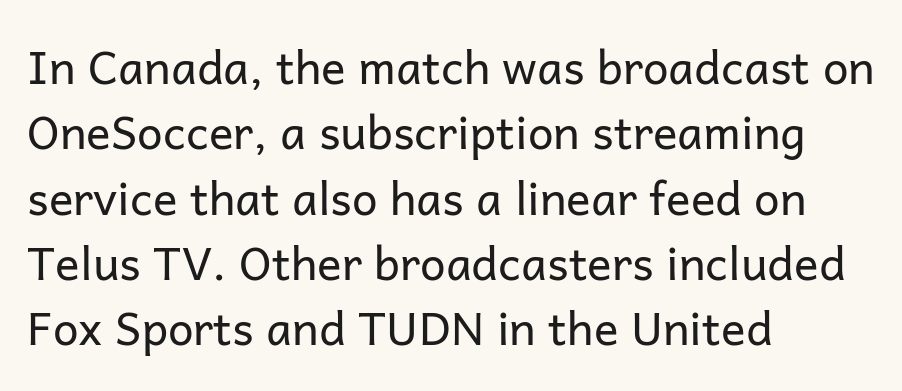
The rendering keeps characters at their native spacing. These lines sit exactly where default settings would place them. Note the varied advance widths — an 'i' is clearly narrower than an 'm'. A student would call this left alignment; a typographer would say flush left, rag right.
